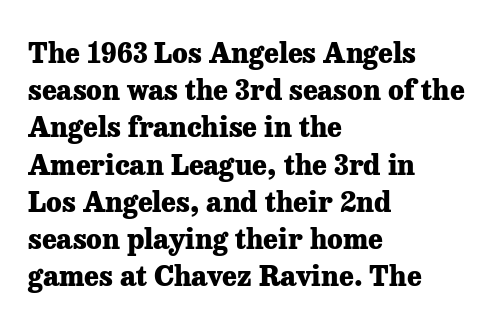
Q: Is the text bold? A: Yes.
Q: Is the text italic (slanted)? A: No, it is upright.
Q: Is the typeface a serif or a sans-serif typeface? A: Serif.
Q: Is the text underlined? A: No.
Q: How is the paragraph aligned? A: Left-aligned.
Q: Is the spacing between letters normal or unusually wide? A: Normal.
Q: Is the spacing between lines tight, normal or loose? A: Normal.
Q: Width (condensed, normal, or wide)? A: Normal.
Q: Stroke contrast? A: Low.
Q: x-height? A: Medium.
Q: Monospaced? A: No.
